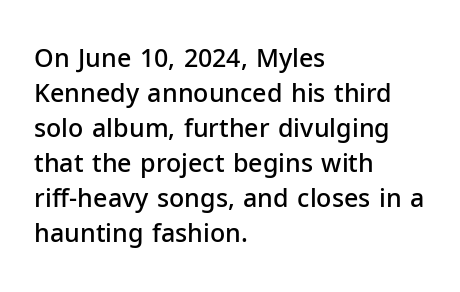
The image shows 25 px text type, upright; set left-aligned, normal line spacing (1.4x), normal letter spacing, not underlined.
